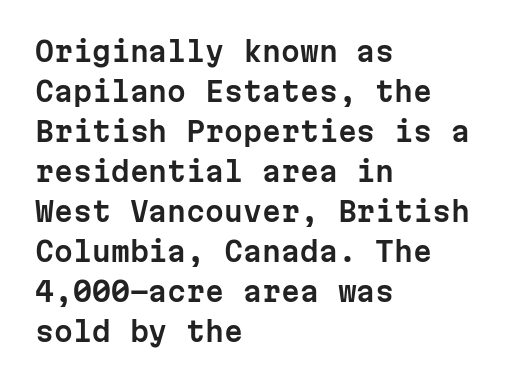
Regular leading. The zone under the glyphs is completely vacant. Italic? Not at all — the glyphs are vertical. A typesetter would call this zero additional tracking. Leftover space on each line is placed entirely after the last word.
